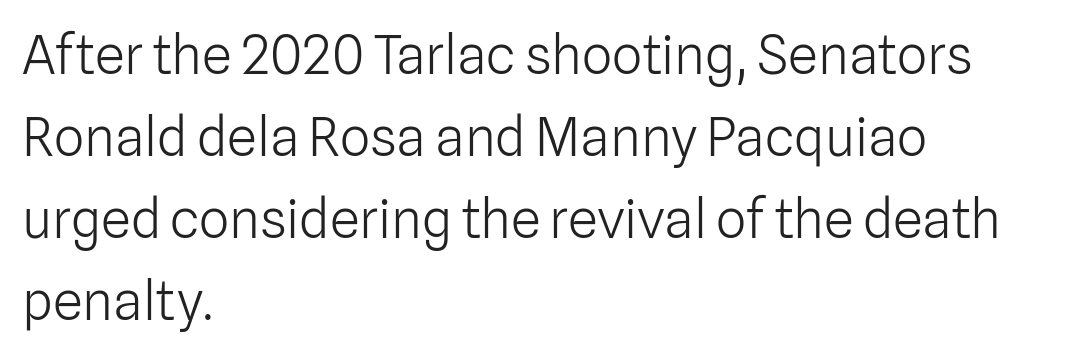
{"serif": "no", "italic": "no", "bold": "no", "weight": "light", "width": "normal", "stroke_contrast": "low", "x_height": "medium", "monospaced": "no", "underline": "no", "align": "left", "line_spacing": "normal", "line_spacing_ratio": 1.52, "letter_spacing": "normal", "letter_spacing_em": 0.0, "glyph_px": 54}
